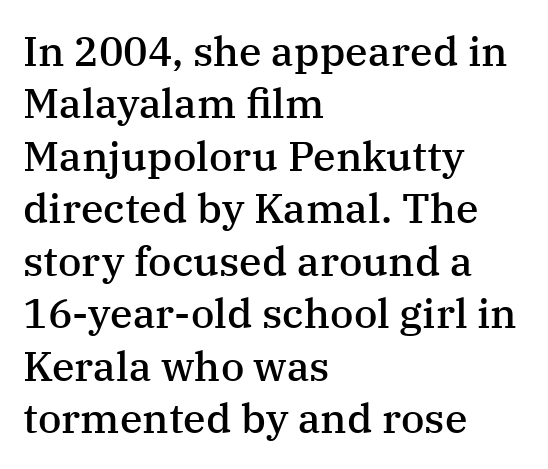
Q: Is the text bold? A: Semi-bold.
Q: Is the text italic (slanted)? A: No, it is upright.
Q: Is the typeface a serif or a sans-serif typeface? A: Serif.
Q: Is the text underlined? A: No.
Q: How is the paragraph aligned? A: Left-aligned.
Q: Is the spacing between letters normal or unusually wide? A: Normal.
Q: Is the spacing between lines tight, normal or loose? A: Normal.
Q: Width (condensed, normal, or wide)? A: Normal.
Q: Stroke contrast? A: Medium.
Q: x-height? A: Medium.
Q: Monospaced? A: No.
